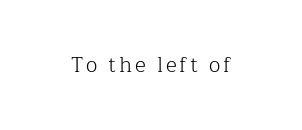
The image shows 21 px text type, upright; set not underlined.
